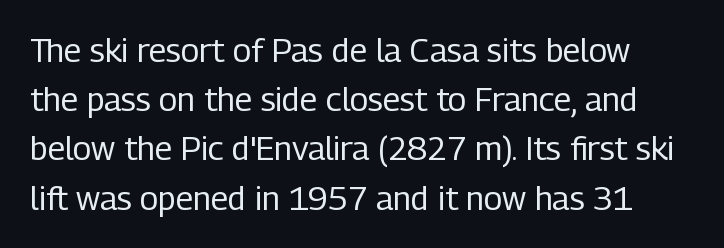
Ascenders rise straight up at ninety degrees. The foot of each line stays bare and open. This rendering employs a face without finishing strokes, i.e., a sans-serif. Is there much room between lines? A standard amount, neither cramped nor airy. Compared with a typical body face, this is equally light or lighter still.
